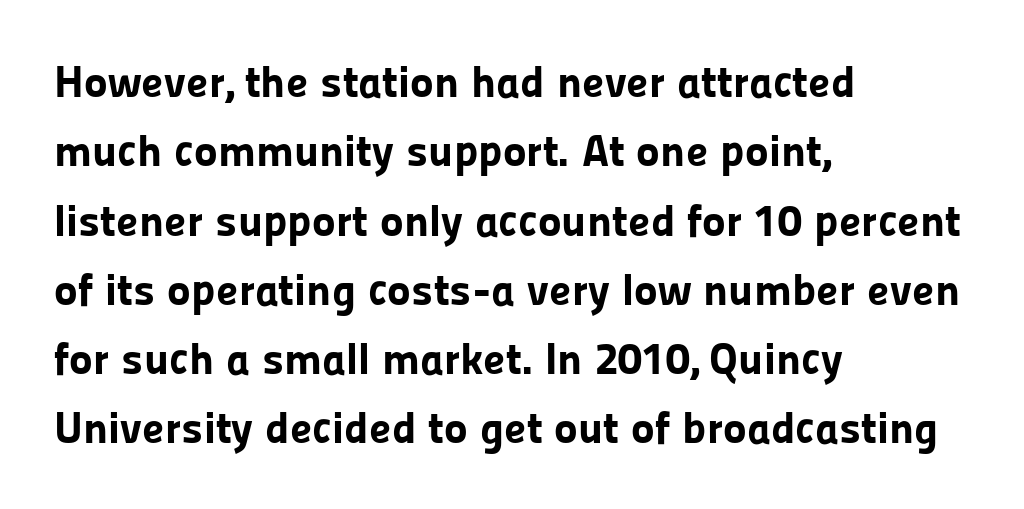
The image shows 45 px bold sans-serif type, upright; set left-aligned, normal line spacing (1.54x), normal letter spacing, not underlined; low stroke contrast and a medium x-height.
